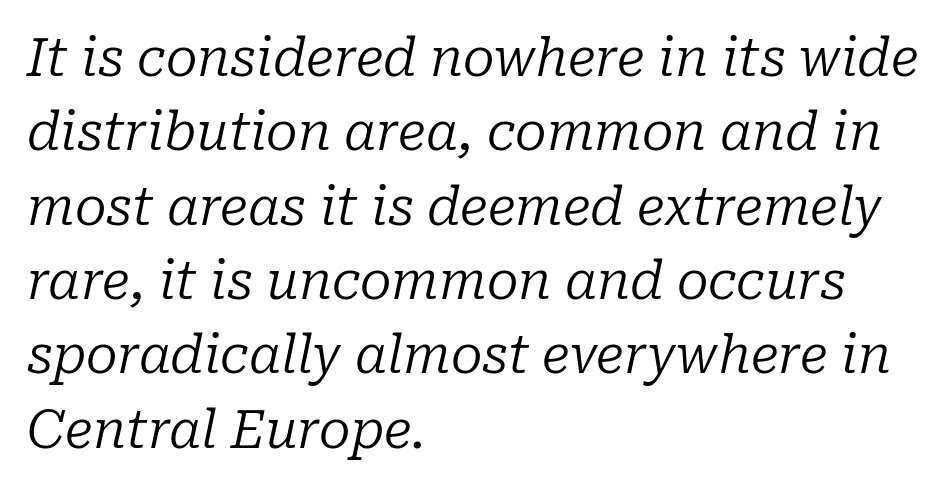
The image shows 52 px regular-weight serif type, italic (leaning right); set left-aligned, normal line spacing (1.43x), normal letter spacing, not underlined; low stroke contrast and a medium x-height.
